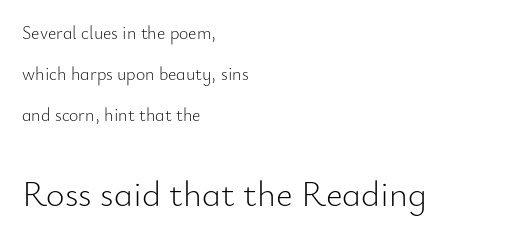
{"serif": "no", "italic": "no", "bold": "no", "weight": "light", "width": "normal", "stroke_contrast": "low", "x_height": "small", "monospaced": "no", "underline": "no", "align": "left", "line_spacing": "loose", "line_spacing_ratio": 2.27, "letter_spacing": "normal", "letter_spacing_em": 0.0, "larger_block": "second", "size_ratio": 2.0, "glyph_px": 36}
